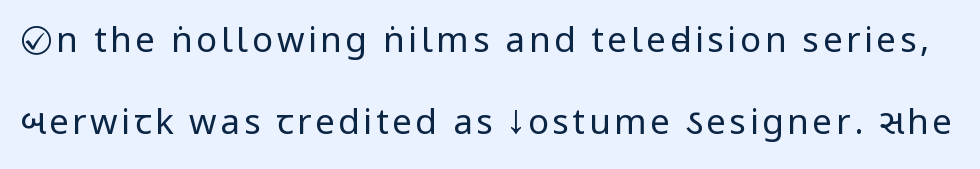
Posture: vertical. These lines are rendered in a variable-pitch font. Each new line begins a long way beneath the previous one. The cut favours lightness, reaching ordinary text weight at its darkest. Letterform terminals end flat and unadorned throughout the passage.
